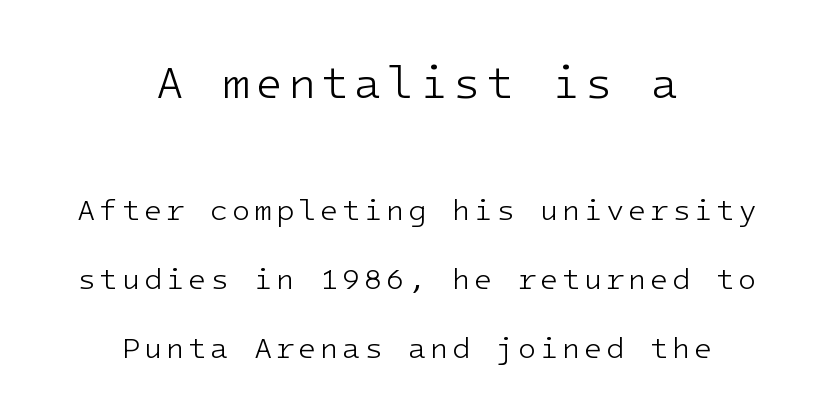
Q: Is the text bold? A: No.
Q: Is the text italic (slanted)? A: No, it is upright.
Q: Is the typeface a serif or a sans-serif typeface? A: Sans-serif.
Q: Is the text underlined? A: No.
Q: How is the paragraph aligned? A: Centered.
Q: Is the spacing between lines tight, normal or loose? A: Loose.
Q: Which block of text is set in a larger size, the first (top) or the second (bottom)? A: The first (top) one.
Q: Width (condensed, normal, or wide)? A: Normal.
Q: Stroke contrast? A: Low.
Q: x-height? A: Medium.
Q: Monospaced? A: Yes.
